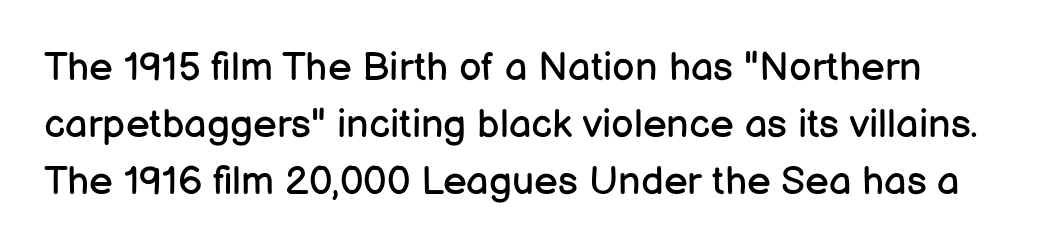
The image shows 40 px regular-weight sans-serif type, upright; set normal line spacing (1.43x), normal letter spacing, not underlined; low stroke contrast and a medium x-height.
